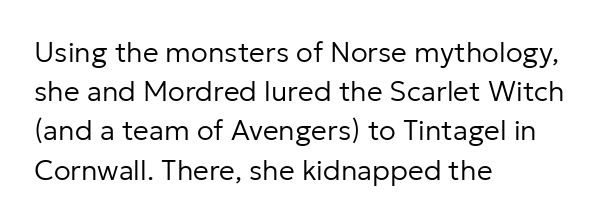
Vertically, the passage feels balanced, rows spaced as you'd expect. You can tell it's not italic because the verticals are truly vertical. This is sans-serif lettering, the kind often seen on screens and signage. Descenders are the only things crossing below the line.
